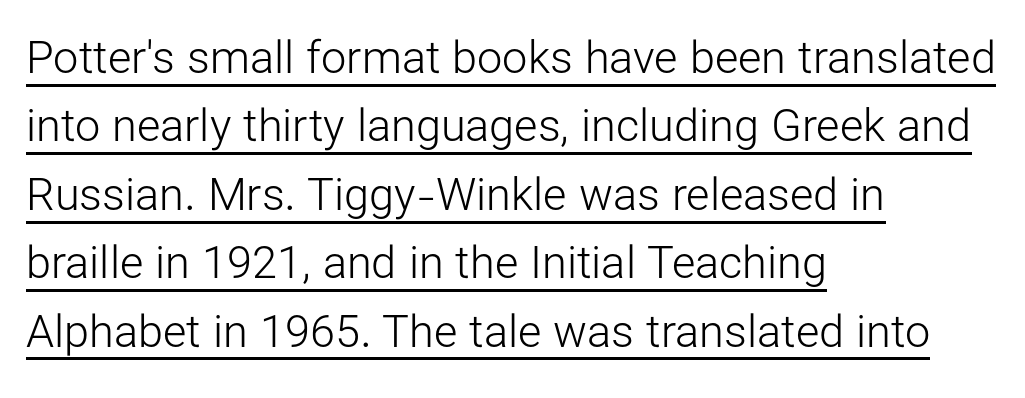
Note: no serifs on the glyphs. Spacing verdict: proportional, widths tailored to each character. This block has exactly the height ordinary leading produces. Horizontally, the lines are justified to the leading edge only. The specimen includes a rule beneath the text block's lines.
